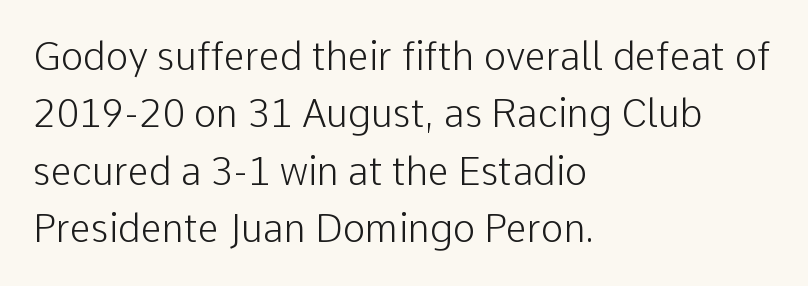
The image shows 38 px light sans-serif type, upright; set left-aligned, normal line spacing (1.51x), normal letter spacing, not underlined; low stroke contrast and a medium x-height.
